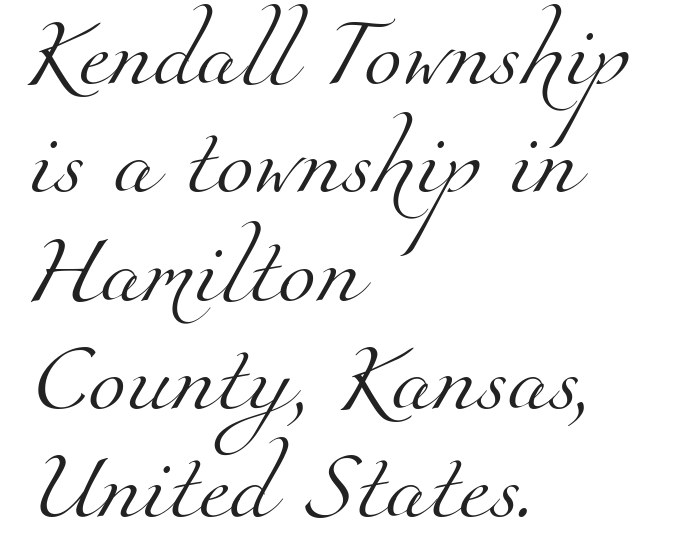
Is this a heavy cut? Hardly; it is regular or lighter. Letters rest on an invisible, unmarked baseline. Proportional: the letters do not fall into vertical columns. I'd call this a serif setting — the letters wear small feet. Rows of type keep a routine distance in the vertical direction. The typesetter chose a ragged-right arrangement here.
